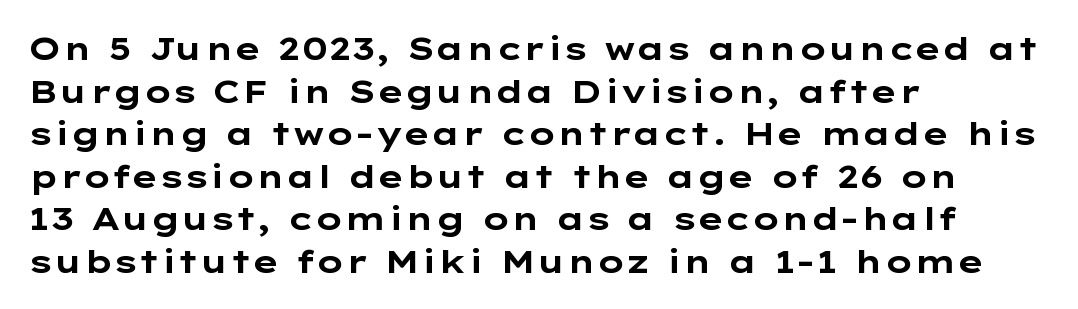
{"serif": "no", "italic": "no", "bold": "yes", "weight": "bold", "width": "wide", "stroke_contrast": "low", "x_height": "medium", "monospaced": "no", "underline": "no", "align": "left", "line_spacing": "normal", "line_spacing_ratio": 1.33, "letter_spacing": "normal", "letter_spacing_em": 0.0, "glyph_px": 32}
